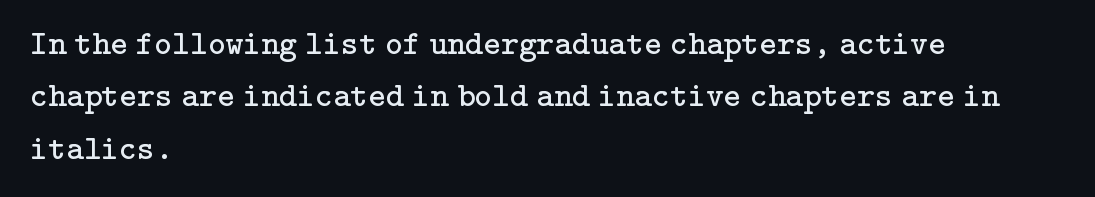
The image shows 34 px regular-weight serif type, upright; set left-aligned, normal line spacing (1.54x), normal letter spacing, not underlined; low stroke contrast and a medium x-height.
